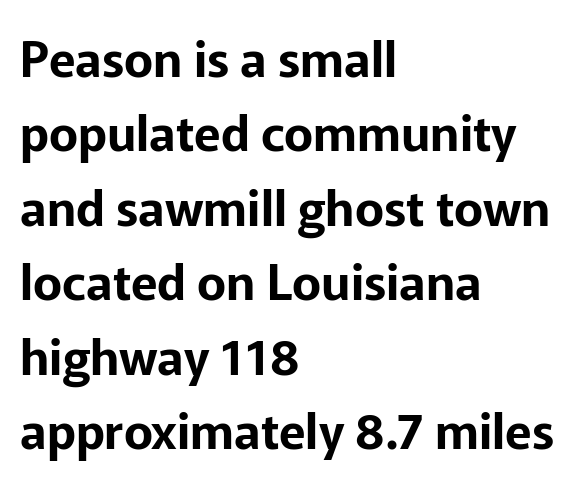
Q: Is the text italic (slanted)? A: No, it is upright.
Q: Is the typeface a serif or a sans-serif typeface? A: Sans-serif.
Q: Is the text underlined? A: No.
Q: How is the paragraph aligned? A: Left-aligned.
Q: Is the spacing between letters normal or unusually wide? A: Normal.
Q: Is the spacing between lines tight, normal or loose? A: Normal.
Q: Width (condensed, normal, or wide)? A: Normal.
Q: Stroke contrast? A: Low.
Q: x-height? A: Medium.
Q: Monospaced? A: No.
